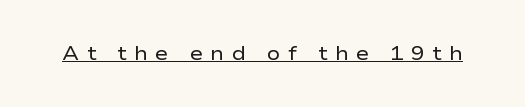
The image shows 20 px text type, upright; set unusually wide letter spacing (+0.37 em), underlined.
